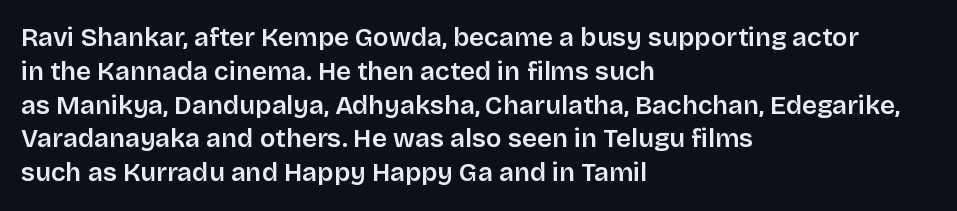
Q: Is the text bold? A: Semi-bold.
Q: Is the text italic (slanted)? A: No, it is upright.
Q: Is the text underlined? A: No.
Q: How is the paragraph aligned? A: Left-aligned.
Q: Is the spacing between letters normal or unusually wide? A: Normal.
Q: Is the spacing between lines tight, normal or loose? A: Normal.
